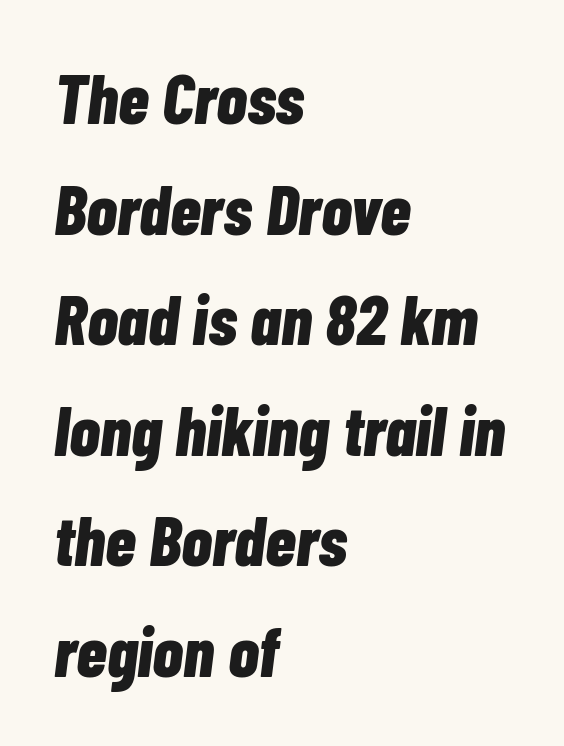
Q: Is the text bold? A: Yes.
Q: Is the text italic (slanted)? A: Yes, it leans right by about 7 degrees.
Q: Is the text underlined? A: No.
Q: How is the paragraph aligned? A: Left-aligned.
Q: Is the spacing between letters normal or unusually wide? A: Normal.
Q: Is the spacing between lines tight, normal or loose? A: Normal.
Q: Width (condensed, normal, or wide)? A: Condensed.
Q: Stroke contrast? A: Low.
Q: x-height? A: Medium.
Q: Monospaced? A: No.
